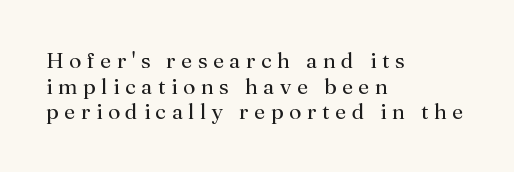
{"italic": "no", "bold": "no", "underline": "no", "align": "left", "line_spacing_ratio": 1.16, "letter_spacing": "wide", "letter_spacing_em": 0.26, "glyph_px": 22}
